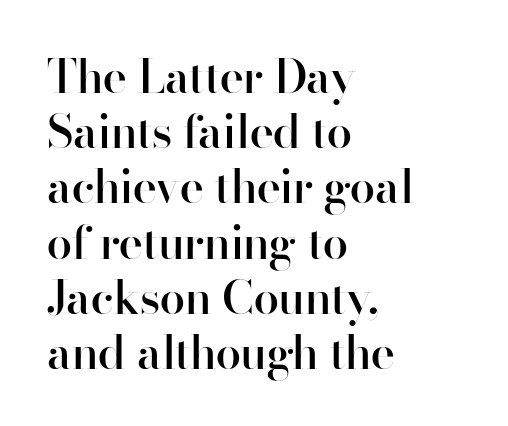
Q: Is the text bold? A: Semi-bold.
Q: Is the text italic (slanted)? A: No, it is upright.
Q: Is the typeface a serif or a sans-serif typeface? A: Sans-serif.
Q: Is the text underlined? A: No.
Q: How is the paragraph aligned? A: Left-aligned.
Q: Is the spacing between letters normal or unusually wide? A: Normal.
Q: Width (condensed, normal, or wide)? A: Normal.
Q: Stroke contrast? A: High.
Q: x-height? A: Small.
Q: Monospaced? A: No.
